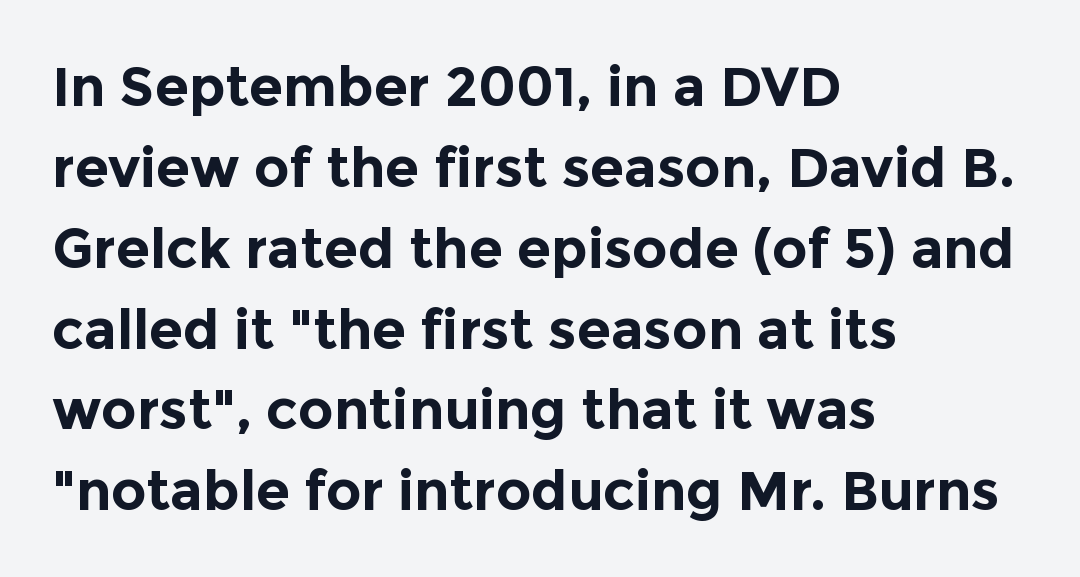
Examine the stroke ends and you'll find no serifs. If you measured baseline to baseline, you'd find a middling distance. The string is rendered with underlining switched off. Standard letterfit; no display-style spreading of the glyphs. Posture: straight, roman, zero tilt. The glyphs have the mass of a bold cut.
